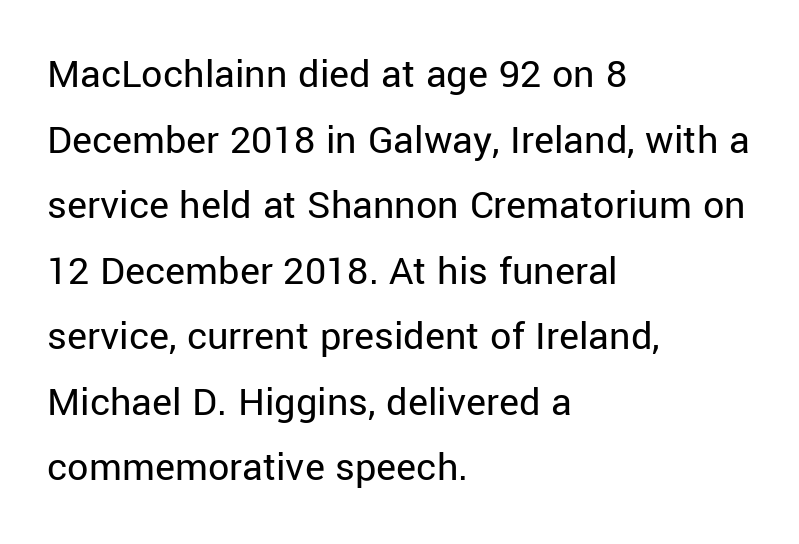
The leading is moderate, giving the passage an even texture. All the whitespace from short lines collects on the right. The strip under each line holds only bare page. Unlike italic type, these characters show no tilt at all.
